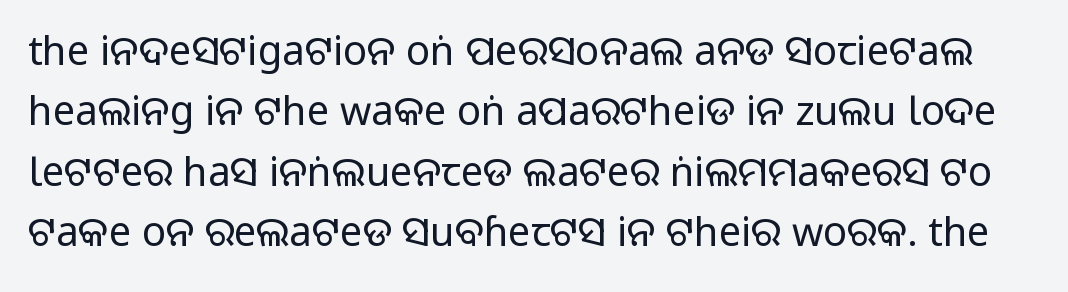
The image shows 40 px sans-serif type, upright; set normal line spacing (1.51x), normal letter spacing, not underlined; medium stroke contrast.
